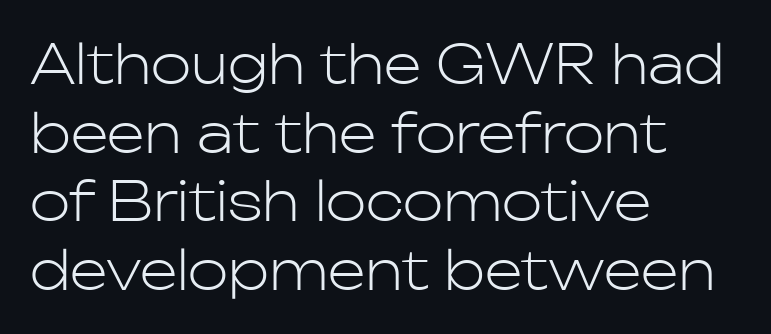
{"serif": "no", "italic": "no", "bold": "no", "weight": "light", "width": "normal", "stroke_contrast": "low", "x_height": "medium", "monospaced": "no", "underline": "no", "align": "left", "line_spacing": "normal", "line_spacing_ratio": 1.27, "letter_spacing": "normal", "letter_spacing_em": 0.0, "glyph_px": 54}
